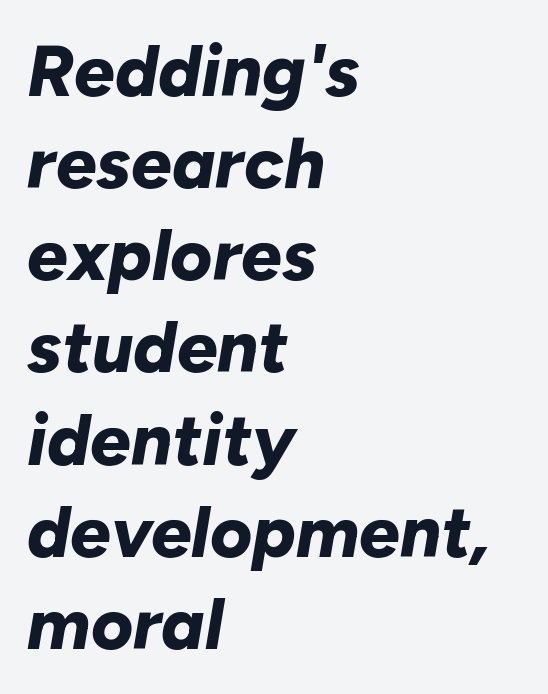
The space directly below the letters is spotless. Caption: multi-line text, flush left, ragged right. Bold? Absolutely — the strokes are thick and heavy. Standard letterfit; no display-style spreading of the glyphs. The leading is moderate, giving the passage an even texture.
